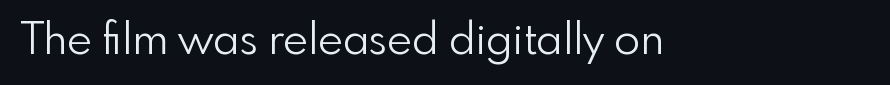
Nobody touched the tracking dial on this one. Spacing verdict: proportional, widths tailored to each character. The lettering stays uniformly vertical, giving the passage a roman look. Unlike a traditional serif, this face leaves its strokes unadorned. Lines of text with bare space underneath.
